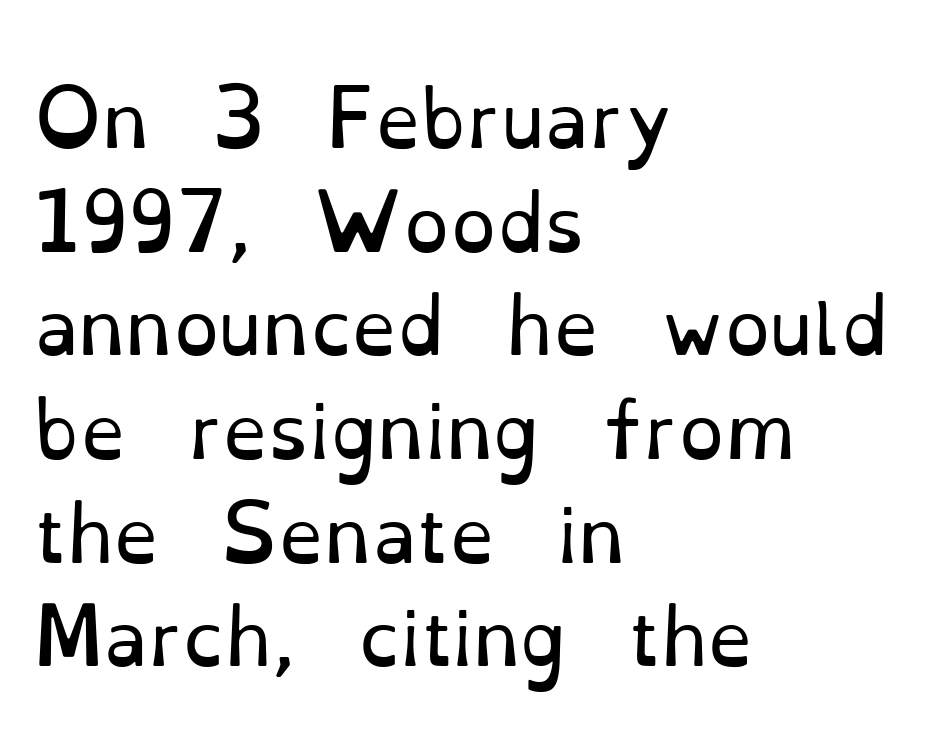
The image shows 73 px regular-weight serif type, upright; set left-aligned, normal line spacing (1.42x), normal letter spacing, not underlined; low stroke contrast and a small x-height.
